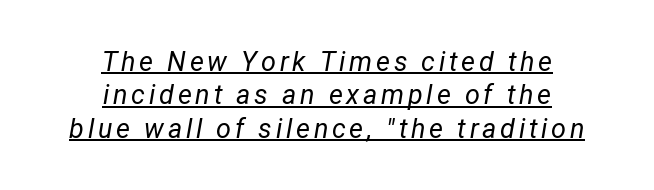
The image shows 27 px text type, italic (leaning right); set centered, line spacing 1.24x, underlined.
